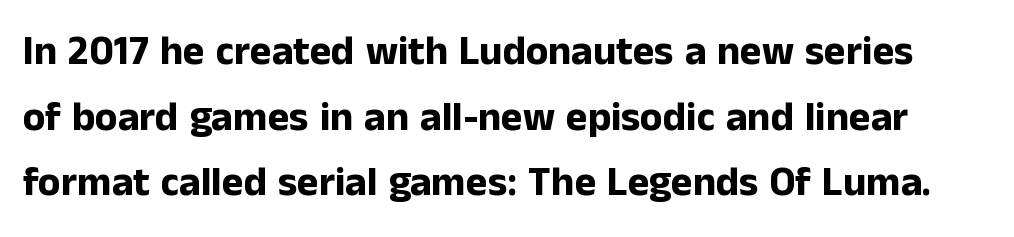
{"serif": "no", "italic": "no", "bold": "yes", "weight": "bold", "width": "normal", "stroke_contrast": "low", "x_height": "medium", "monospaced": "no", "underline": "no", "line_spacing": "normal", "line_spacing_ratio": 1.6, "letter_spacing": "normal", "letter_spacing_em": 0.0, "glyph_px": 41}
